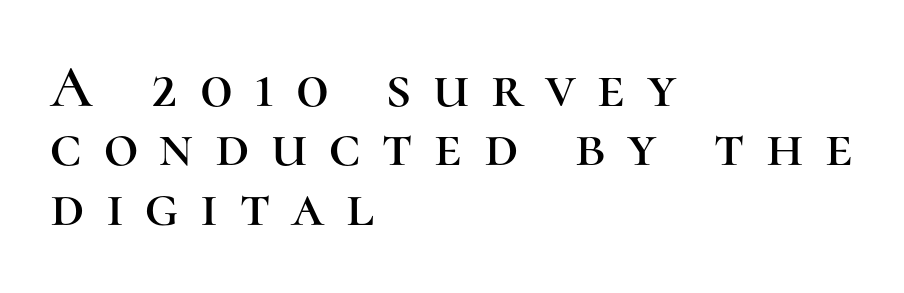
Each letter's strokes conclude with small projecting serifs. Notice how the passage keeps a crisp vertical edge on the left only. Style check: upright. Is the letter spacing exaggerated? Yes — the characters are pushed far apart.
